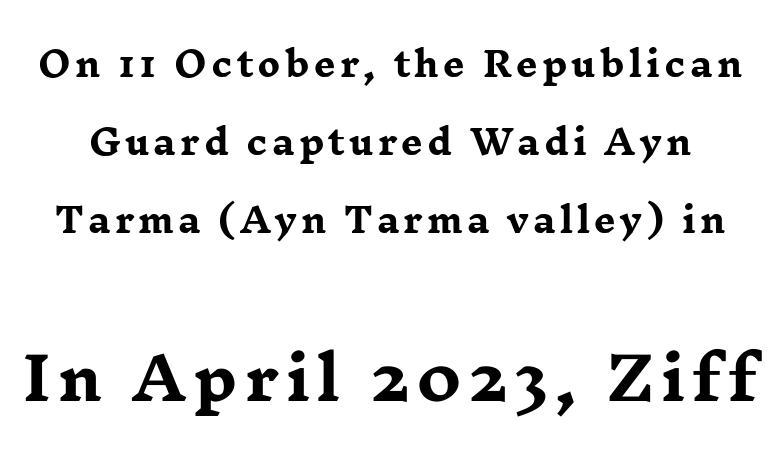
The image shows 59 px heavy, wide serif type, upright; set loose line spacing (2.29x), not underlined; the second (bottom) block is 1.74x larger; low stroke contrast and a medium x-height.
